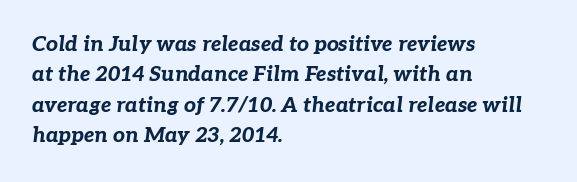
The image shows 21 px bold type, italic (leaning right); set left-aligned, normal line spacing (1.45x), normal letter spacing, not underlined.
